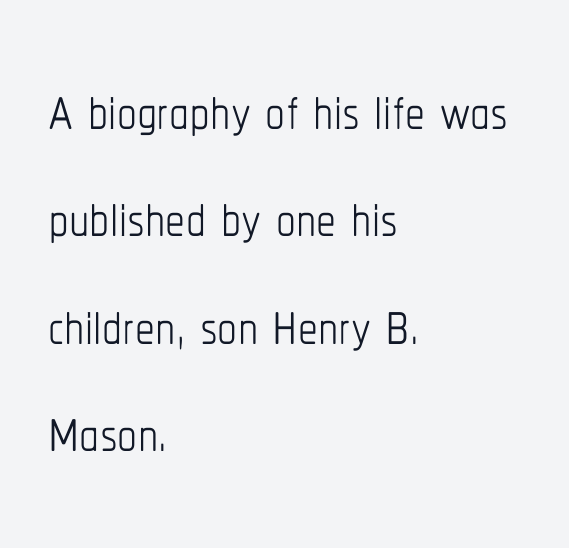
The image shows 79 px thin, condensed type, upright; set left-aligned, normal line spacing (1.36x), normal letter spacing, not underlined; low stroke contrast and a medium x-height.
